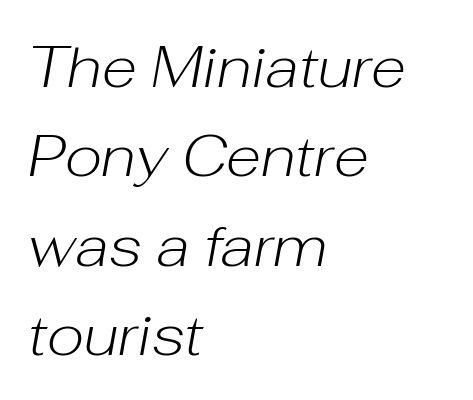
The image shows 58 px light type, italic (leaning right); set left-aligned, normal line spacing (1.54x), normal letter spacing, not underlined; low stroke contrast and a medium x-height.
